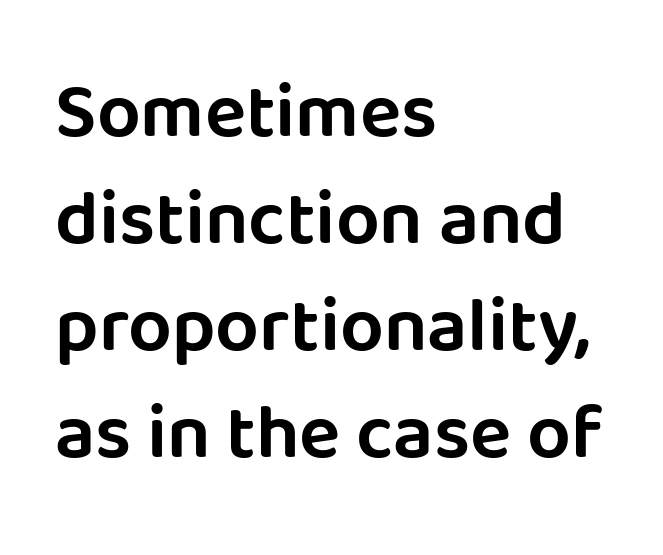
The image shows 77 px sans-serif type, upright; set left-aligned, normal line spacing (1.39x), normal letter spacing, not underlined; low stroke contrast and a large x-height.
